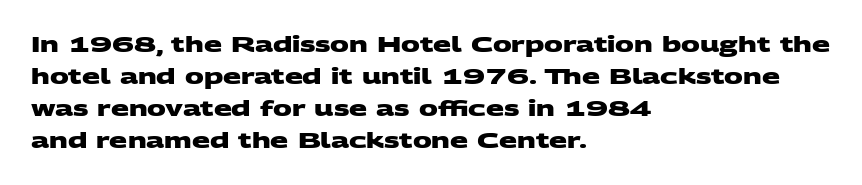
{"bold": "yes", "underline": "no", "align": "left", "line_spacing": "normal", "line_spacing_ratio": 1.53, "letter_spacing": "normal", "letter_spacing_em": 0.0, "glyph_px": 21}
